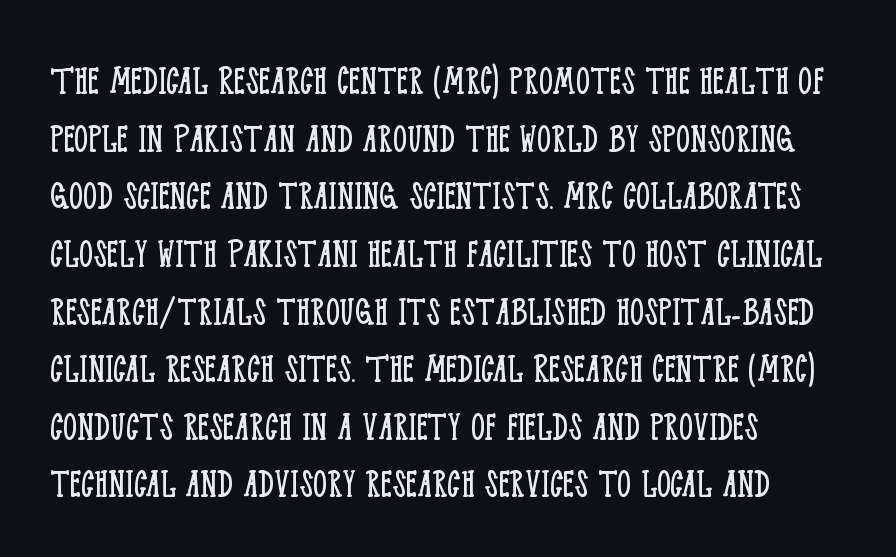
{"serif": "yes", "italic": "no", "bold": "no", "weight": "light", "width": "condensed", "stroke_contrast": "low", "x_height": "large", "monospaced": "no", "underline": "no", "align": "left", "line_spacing": "normal", "line_spacing_ratio": 1.31, "letter_spacing": "normal", "letter_spacing_em": 0.0, "glyph_px": 44}
